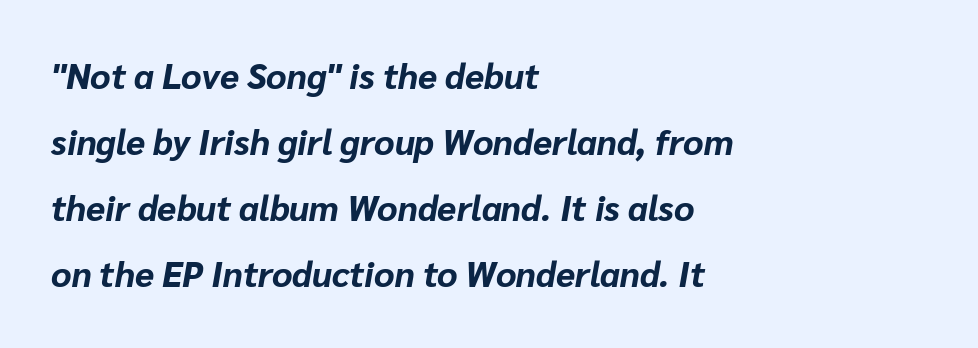
{"italic": "yes", "lean": "right", "slant_degrees": 10, "bold": "yes", "weight": "bold", "width": "normal", "stroke_contrast": "low", "x_height": "medium", "monospaced": "no", "underline": "no", "align": "left", "line_spacing_ratio": 1.89, "letter_spacing": "normal", "letter_spacing_em": 0.0, "glyph_px": 35}
